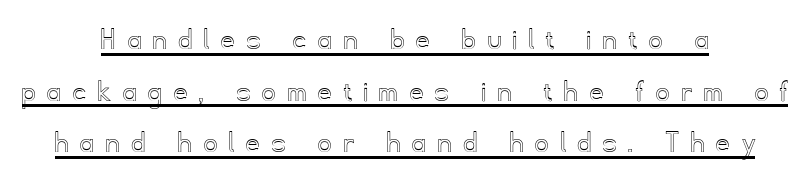
The image shows 32 px text type, upright; set centered, normal line spacing (1.61x), unusually wide letter spacing (+0.39 em), underlined; a small x-height.
